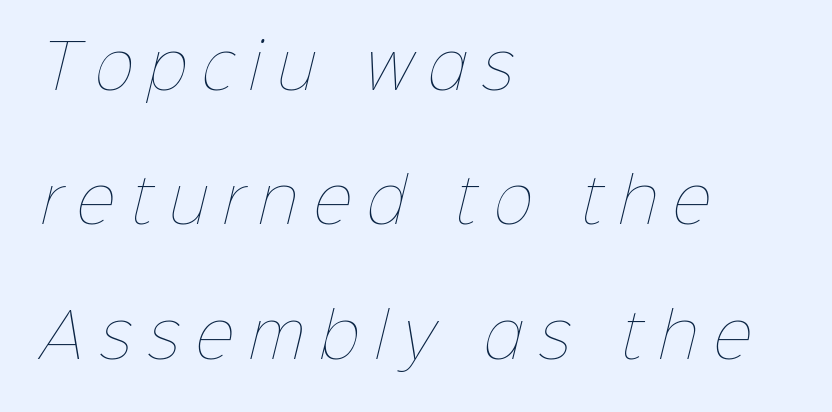
Q: Is the text bold? A: No.
Q: Is the text underlined? A: No.
Q: How is the paragraph aligned? A: Left-aligned.
Q: Is the spacing between letters normal or unusually wide? A: Unusually wide.
Q: Is the spacing between lines tight, normal or loose? A: Loose.
Q: Width (condensed, normal, or wide)? A: Normal.
Q: Stroke contrast? A: Low.
Q: x-height? A: Medium.
Q: Monospaced? A: No.
